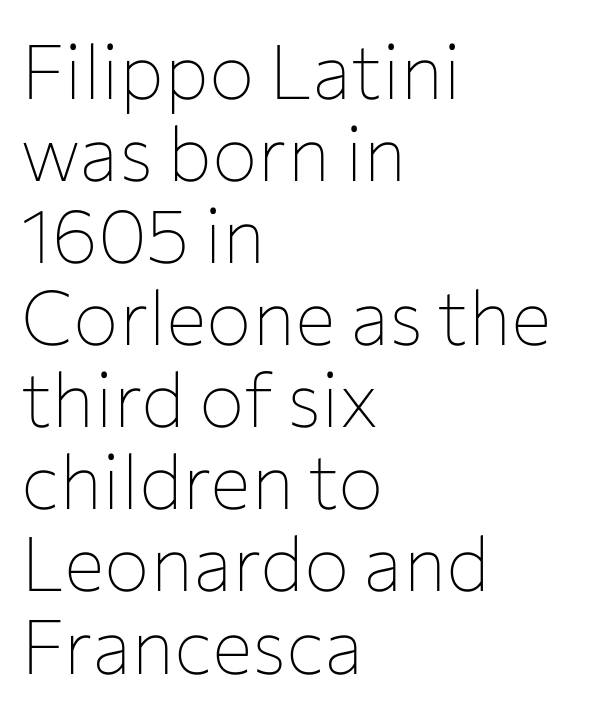
{"serif": "no", "italic": "no", "bold": "no", "weight": "thin", "width": "normal", "stroke_contrast": "low", "x_height": "medium", "monospaced": "no", "underline": "no", "align": "left", "line_spacing": "tight", "line_spacing_ratio": 1.08, "letter_spacing": "normal", "letter_spacing_em": 0.0, "glyph_px": 76}
